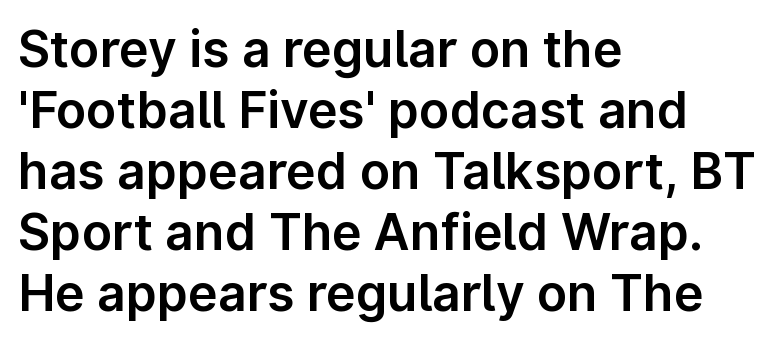
Q: Is the text italic (slanted)? A: No, it is upright.
Q: Is the typeface a serif or a sans-serif typeface? A: Sans-serif.
Q: Is the text underlined? A: No.
Q: How is the paragraph aligned? A: Left-aligned.
Q: Is the spacing between letters normal or unusually wide? A: Normal.
Q: Width (condensed, normal, or wide)? A: Normal.
Q: Stroke contrast? A: Low.
Q: x-height? A: Medium.
Q: Monospaced? A: No.
